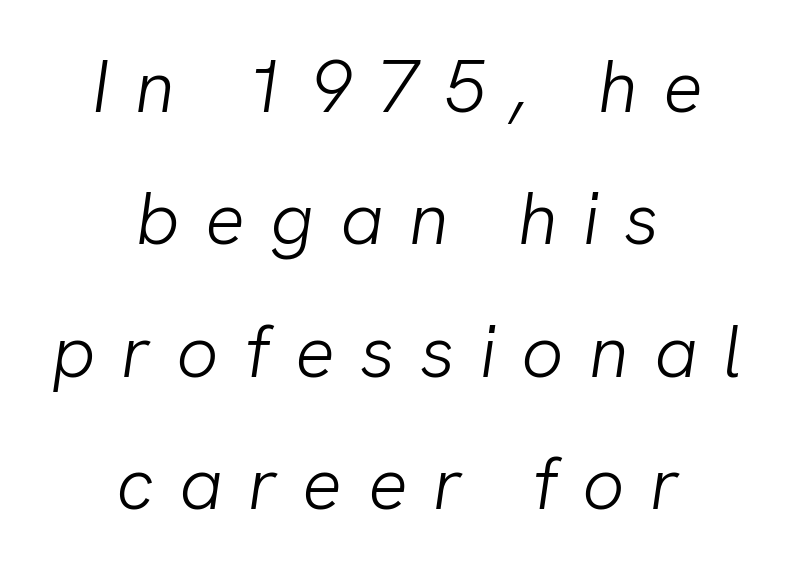
Q: Is the text bold? A: No.
Q: Is the typeface a serif or a sans-serif typeface? A: Sans-serif.
Q: Is the text underlined? A: No.
Q: How is the paragraph aligned? A: Centered.
Q: Is the spacing between letters normal or unusually wide? A: Unusually wide.
Q: Width (condensed, normal, or wide)? A: Normal.
Q: Stroke contrast? A: Low.
Q: x-height? A: Medium.
Q: Monospaced? A: No.
